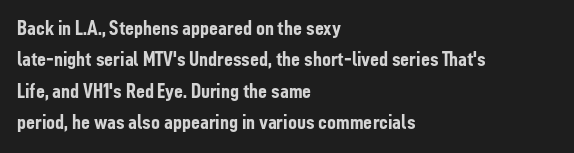
{"italic": "no", "bold": "yes", "underline": "no", "align": "left", "line_spacing": "normal", "line_spacing_ratio": 1.43, "letter_spacing": "normal", "letter_spacing_em": 0.0, "glyph_px": 22}
